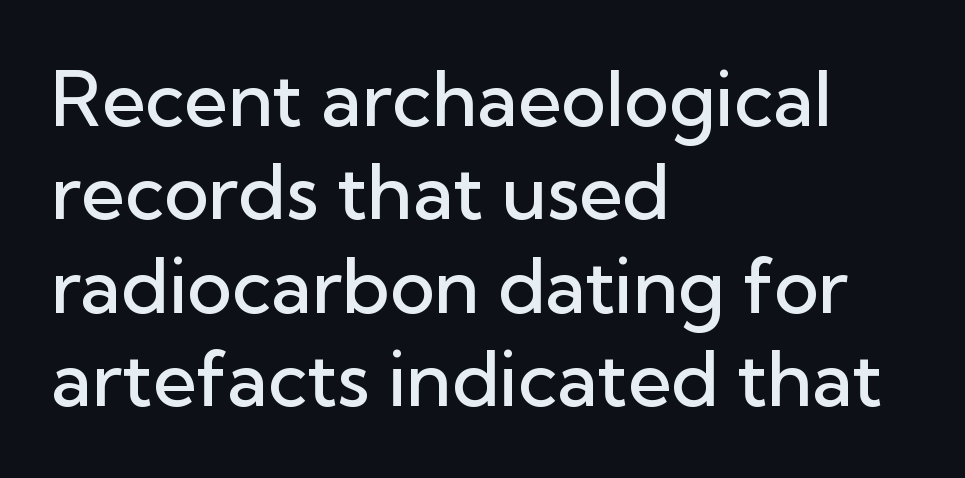
Q: Is the text bold? A: Semi-bold.
Q: Is the text italic (slanted)? A: No, it is upright.
Q: Is the typeface a serif or a sans-serif typeface? A: Sans-serif.
Q: Is the text underlined? A: No.
Q: How is the paragraph aligned? A: Left-aligned.
Q: Is the spacing between letters normal or unusually wide? A: Normal.
Q: Width (condensed, normal, or wide)? A: Normal.
Q: Stroke contrast? A: Low.
Q: x-height? A: Medium.
Q: Monospaced? A: No.
